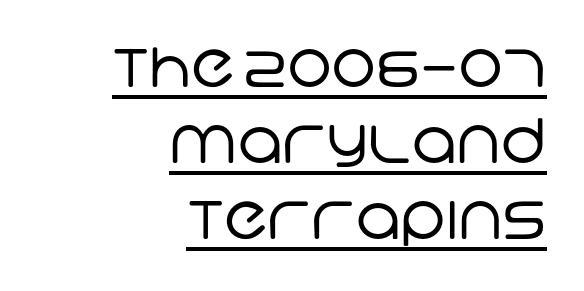
Nothing unusual about the tracking: characters are spaced as the font intends. This rendering uses right alignment, leaving the left contour irregular. Do the characters align in a grid? No, the font is proportional. What kind of face is this? One without serifs — a sans. Evenly set lines give the paragraph a standard silhouette.
